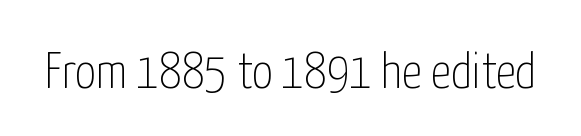
Examine the stroke ends and you'll find no serifs. Does the lettering tilt? It doesn't — this is upright. Do the characters align in a grid? No, the font is proportional. The face looks like a standard text weight, possibly lighter.
